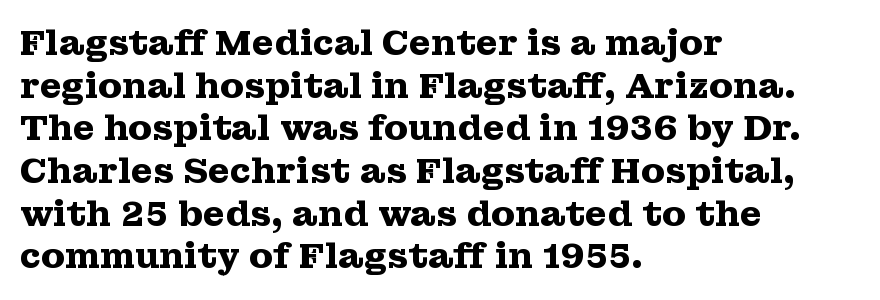
The image shows 35 px heavy, wide serif type, upright; set left-aligned, line spacing 1.22x, normal letter spacing, not underlined; medium stroke contrast and a medium x-height.
